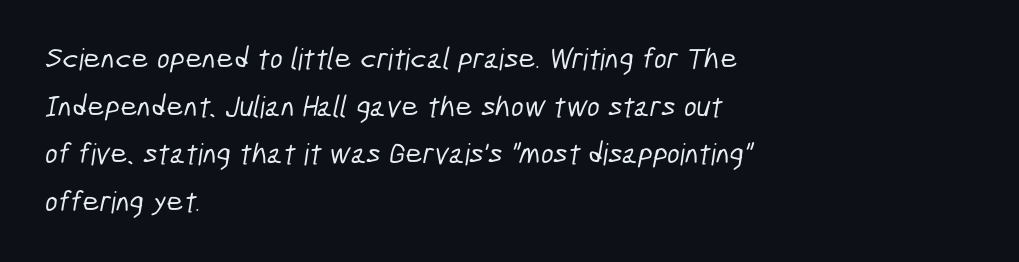
Q: Is the typeface a serif or a sans-serif typeface? A: Sans-serif.
Q: Is the text underlined? A: No.
Q: How is the paragraph aligned? A: Left-aligned.
Q: Is the spacing between letters normal or unusually wide? A: Normal.
Q: Is the spacing between lines tight, normal or loose? A: Normal.
Q: Width (condensed, normal, or wide)? A: Condensed.
Q: Stroke contrast? A: Low.
Q: x-height? A: Medium.
Q: Monospaced? A: No.
